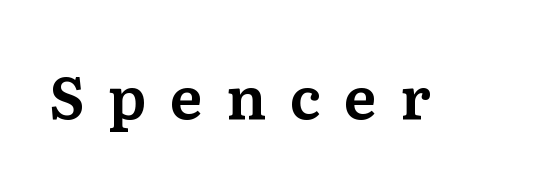
Honestly, there is no underline to notice here at all. The face used here is rendered with a markedly widened letterfit. Varying glyph widths throughout — classic text-font behaviour. The characters display serif detailing at their extremities.
